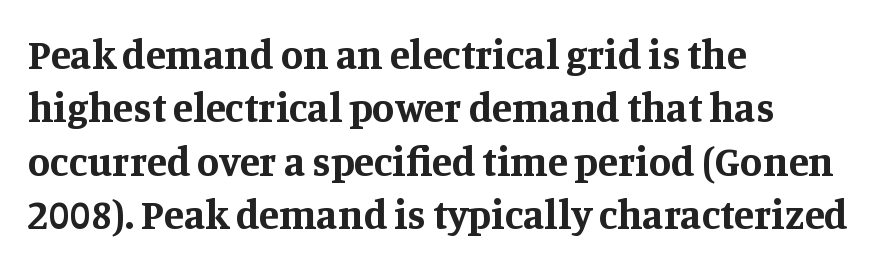
The image shows 41 px bold serif type, upright; set left-aligned, normal line spacing (1.3x), normal letter spacing, not underlined; medium stroke contrast and a large x-height.
